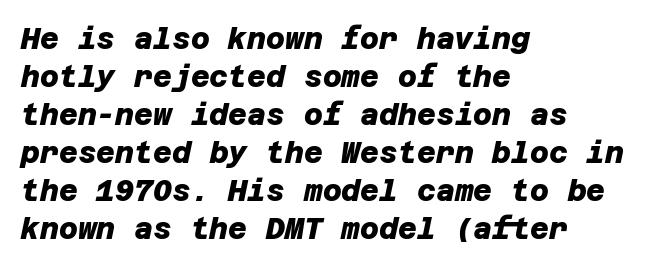
Q: Is the text bold? A: Yes.
Q: Is the typeface a serif or a sans-serif typeface? A: Sans-serif.
Q: Is the text underlined? A: No.
Q: How is the paragraph aligned? A: Left-aligned.
Q: Is the spacing between letters normal or unusually wide? A: Normal.
Q: Is the spacing between lines tight, normal or loose? A: Normal.
Q: Width (condensed, normal, or wide)? A: Normal.
Q: Stroke contrast? A: Low.
Q: x-height? A: Large.
